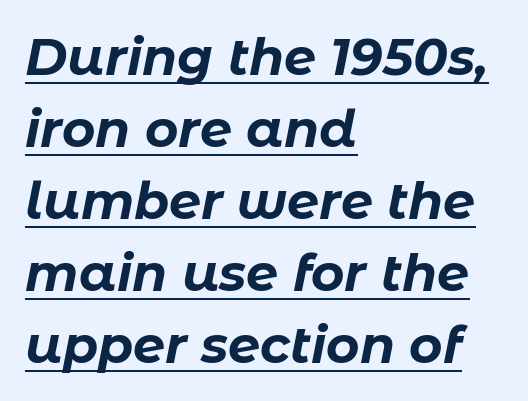
{"italic": "yes", "lean": "right", "slant_degrees": 11, "bold": "yes", "weight": "bold", "width": "normal", "stroke_contrast": "low", "x_height": "medium", "monospaced": "no", "underline": "yes", "align": "left", "line_spacing": "normal", "line_spacing_ratio": 1.41, "letter_spacing": "normal", "letter_spacing_em": 0.0, "glyph_px": 51}
